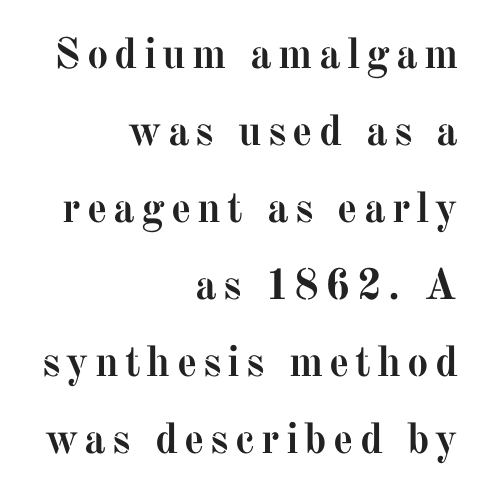
{"serif": "yes", "italic": "no", "bold": "yes", "weight": "semibold", "width": "normal", "stroke_contrast": "medium", "x_height": "medium", "monospaced": "no", "underline": "no", "align": "right", "line_spacing_ratio": 1.79, "glyph_px": 43}
